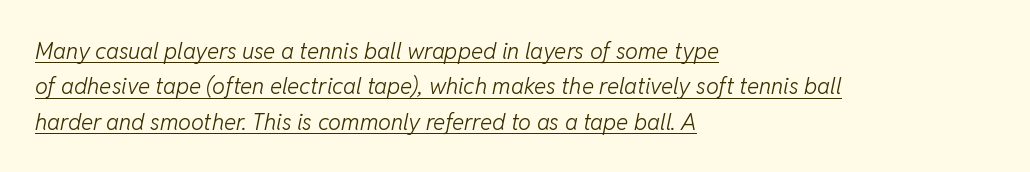
The image shows 23 px text type, italic (leaning right); set left-aligned, normal line spacing (1.54x), normal letter spacing, underlined.
